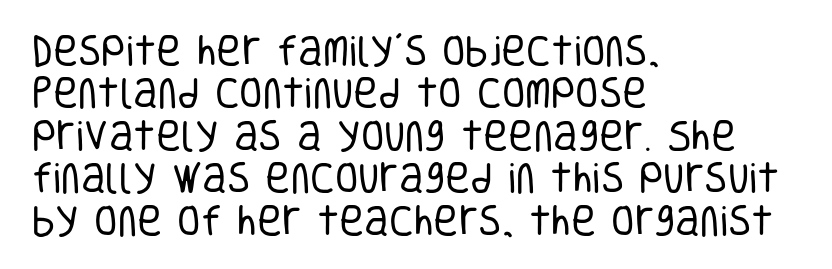
Q: Is the text bold? A: No.
Q: Is the text italic (slanted)? A: No, it is upright.
Q: Is the typeface a serif or a sans-serif typeface? A: Sans-serif.
Q: Is the text underlined? A: No.
Q: How is the paragraph aligned? A: Left-aligned.
Q: Is the spacing between letters normal or unusually wide? A: Normal.
Q: Is the spacing between lines tight, normal or loose? A: Normal.
Q: Width (condensed, normal, or wide)? A: Condensed.
Q: Stroke contrast? A: Low.
Q: x-height? A: Large.
Q: Monospaced? A: No.
